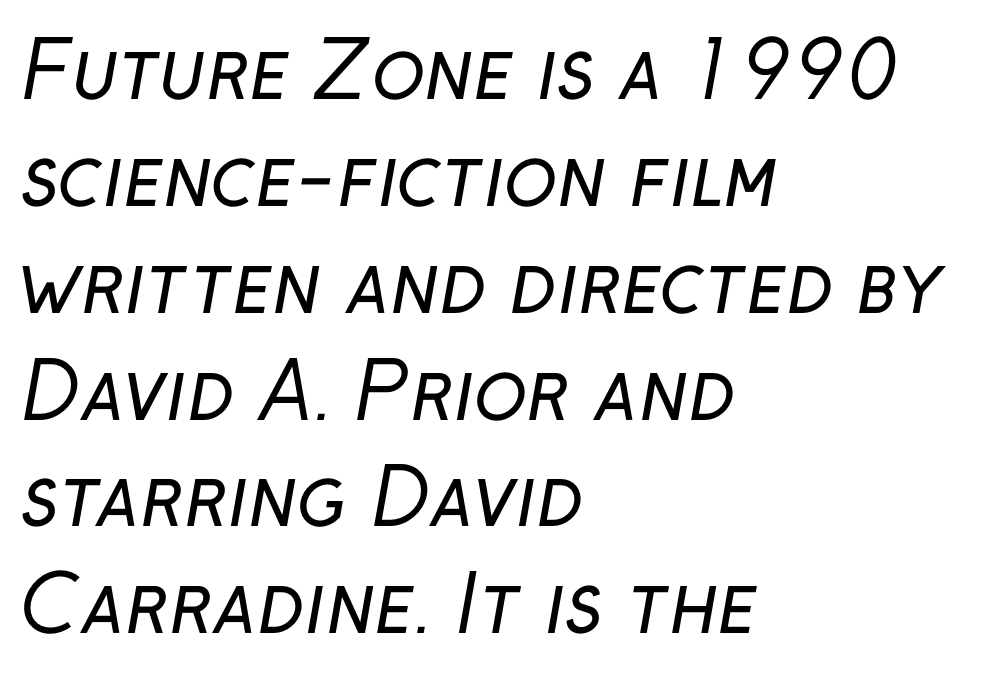
The typesetter chose a ragged-right arrangement here. These lines are composed in type without serifs. Evenly set lines give the paragraph a standard silhouette. Think standard paragraph weight, or any step lighter than that. Honestly, there is no underline to notice here at all. Inter-character spacing is left at the font's built-in metrics.
